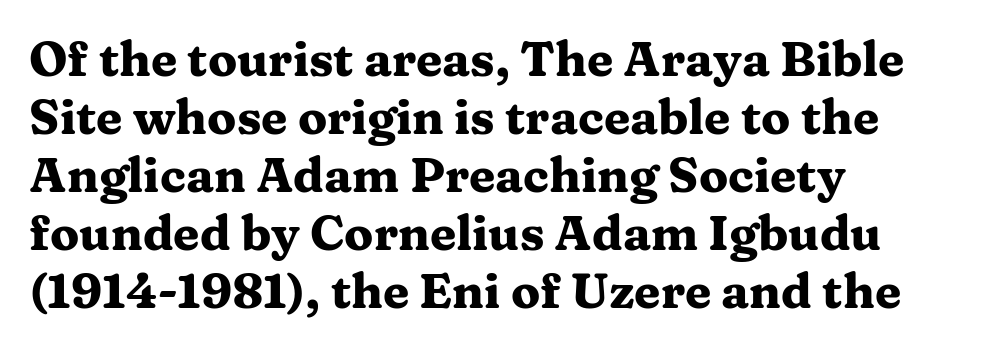
{"serif": "yes", "italic": "no", "bold": "yes", "weight": "heavy", "width": "wide", "stroke_contrast": "medium", "x_height": "medium", "monospaced": "no", "underline": "no", "align": "left", "line_spacing_ratio": 1.21, "letter_spacing": "normal", "letter_spacing_em": 0.0, "glyph_px": 48}
